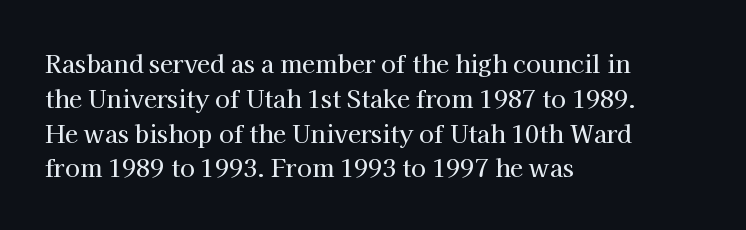
The image shows 24 px text type, upright; set left-aligned, normal line spacing (1.45x), normal letter spacing, not underlined.
